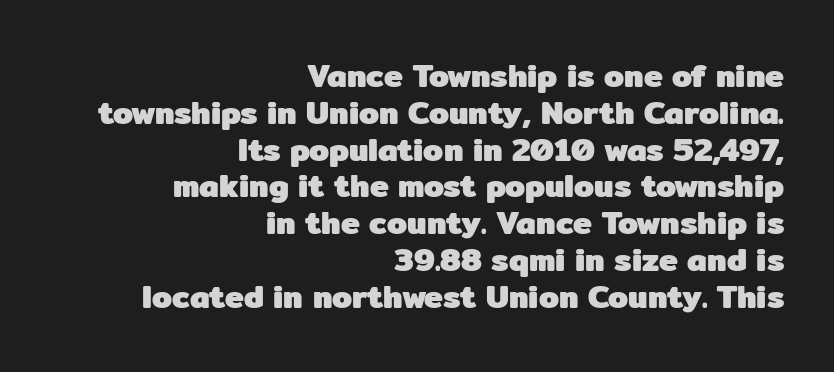
Q: Is the text bold? A: Yes.
Q: Is the text italic (slanted)? A: No, it is upright.
Q: Is the typeface a serif or a sans-serif typeface? A: Sans-serif.
Q: Is the text underlined? A: No.
Q: How is the paragraph aligned? A: Right-aligned.
Q: Is the spacing between letters normal or unusually wide? A: Normal.
Q: Is the spacing between lines tight, normal or loose? A: Tight.
Q: Width (condensed, normal, or wide)? A: Normal.
Q: Stroke contrast? A: Low.
Q: x-height? A: Medium.
Q: Monospaced? A: No.
